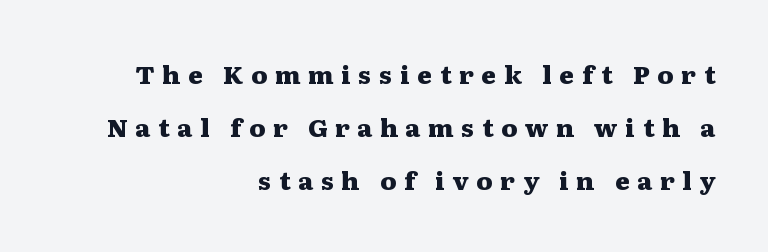
{"italic": "no", "bold": "yes", "underline": "no", "align": "right", "line_spacing": "loose", "line_spacing_ratio": 2.12, "letter_spacing": "wide", "letter_spacing_em": 0.31, "glyph_px": 25}
